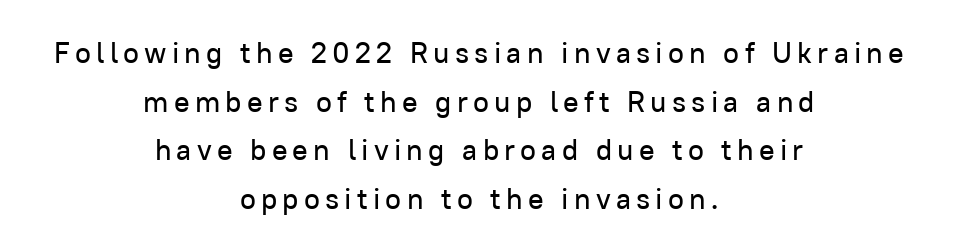
{"serif": "no", "italic": "no", "width": "normal", "stroke_contrast": "low", "x_height": "medium", "monospaced": "no", "underline": "no", "align": "center", "line_spacing": "normal", "line_spacing_ratio": 1.68, "glyph_px": 29}
